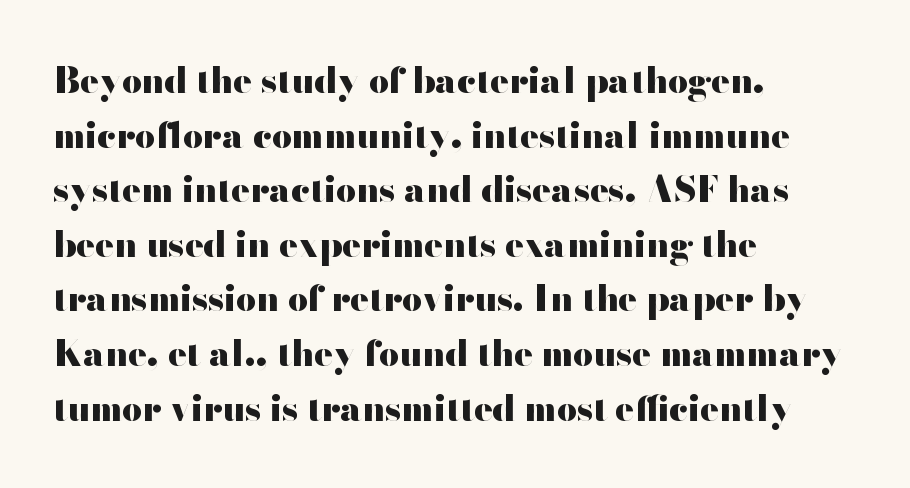
Q: Is the text bold? A: Yes.
Q: Is the text italic (slanted)? A: No, it is upright.
Q: Is the typeface a serif or a sans-serif typeface? A: Sans-serif.
Q: Is the text underlined? A: No.
Q: How is the paragraph aligned? A: Left-aligned.
Q: Is the spacing between letters normal or unusually wide? A: Normal.
Q: Is the spacing between lines tight, normal or loose? A: Normal.
Q: Width (condensed, normal, or wide)? A: Wide.
Q: Stroke contrast? A: High.
Q: x-height? A: Small.
Q: Monospaced? A: No.
